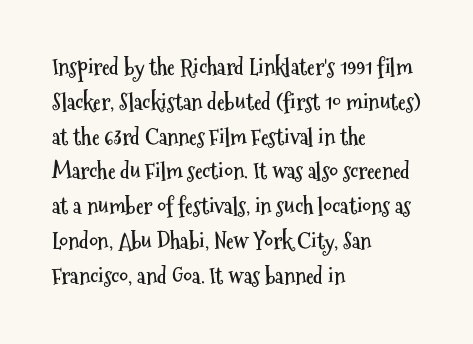
One-word summary of the alignment: left. Characters remain perfectly vertical along every line. Words float on clear page, feet unadorned. Look at the tracking — it's just the regular setting, nothing added.
